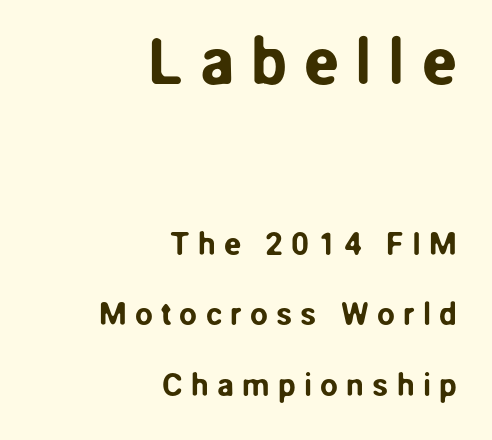
The image shows 65 px sans-serif type, upright; set right-aligned, loose line spacing (2.21x), unusually wide letter spacing (+0.25 em), not underlined; the first (top) block is 2.03x larger; low stroke contrast and a medium x-height.
